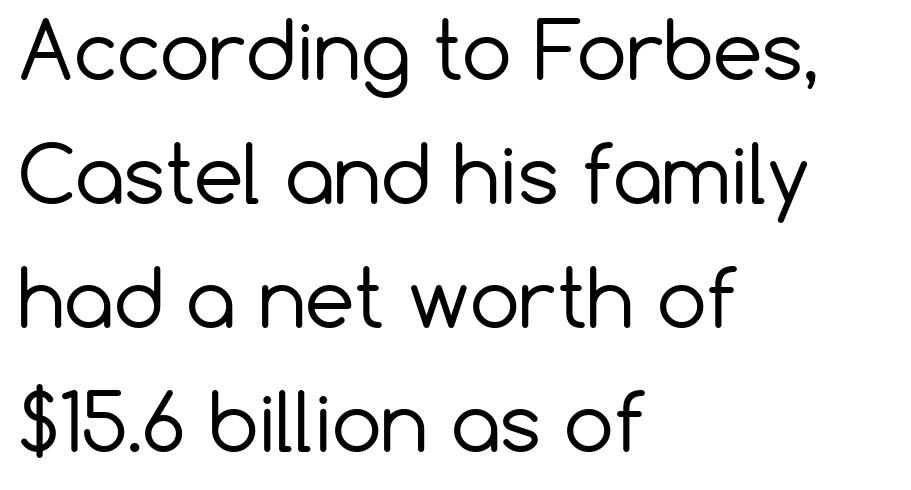
The image shows 79 px regular-weight sans-serif type, upright; set left-aligned, normal line spacing (1.57x), normal letter spacing, not underlined; low stroke contrast and a medium x-height.
